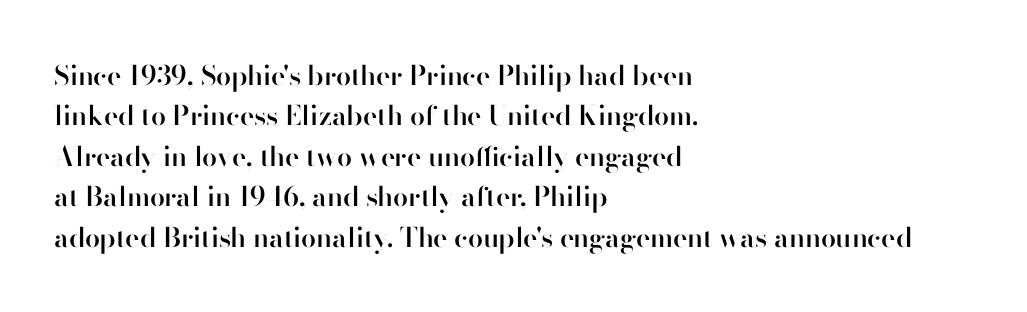
Q: Is the text bold? A: Semi-bold.
Q: Is the text italic (slanted)? A: No, it is upright.
Q: Is the text underlined? A: No.
Q: How is the paragraph aligned? A: Left-aligned.
Q: Is the spacing between letters normal or unusually wide? A: Normal.
Q: Is the spacing between lines tight, normal or loose? A: Normal.
